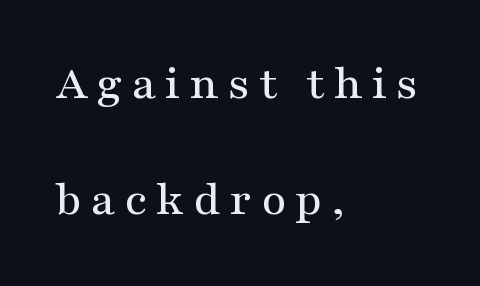
The image shows 48 px wide serif type, upright; set left-aligned, loose line spacing (2.42x), not underlined; medium stroke contrast and a medium x-height.
